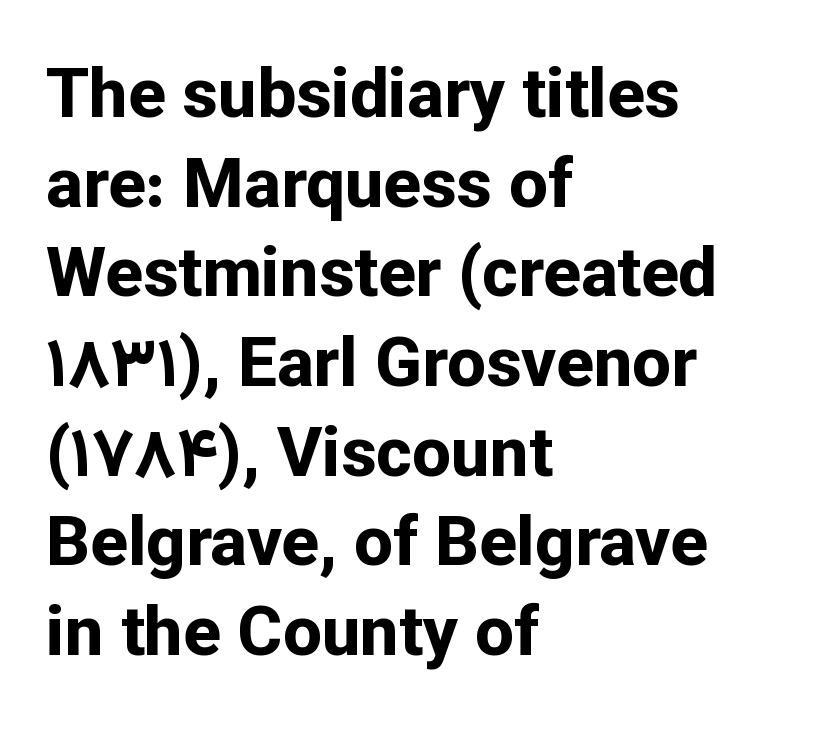
The image shows 69 px bold sans-serif type, upright; set left-aligned, normal line spacing (1.3x), normal letter spacing, not underlined; low stroke contrast and a medium x-height.
